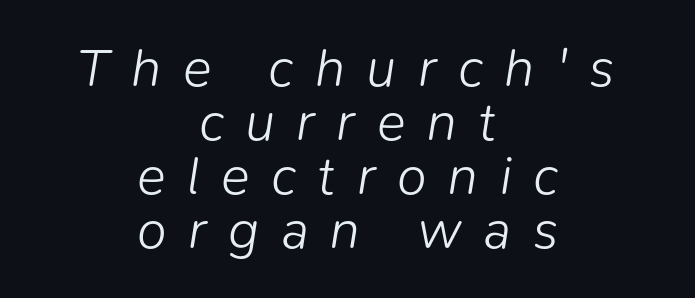
The image shows 54 px light type, italic (leaning right); set centered, tight line spacing (1.0x), unusually wide letter spacing (+0.4 em), not underlined; low stroke contrast and a medium x-height.
